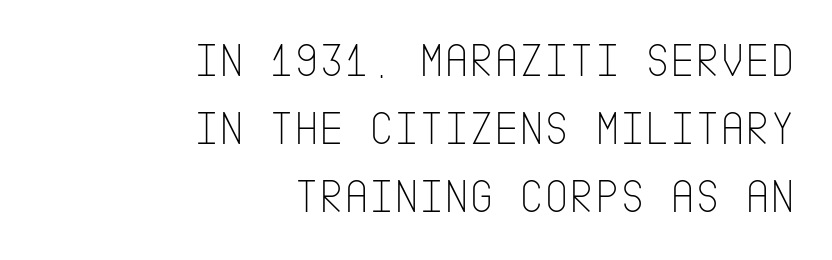
The letters sit at their default tracking, neither squeezed nor spread. Examine the stroke ends and you'll find no serifs. Which margin do the lines hug? The right one — the left edge is uneven. Upright lettering throughout.
